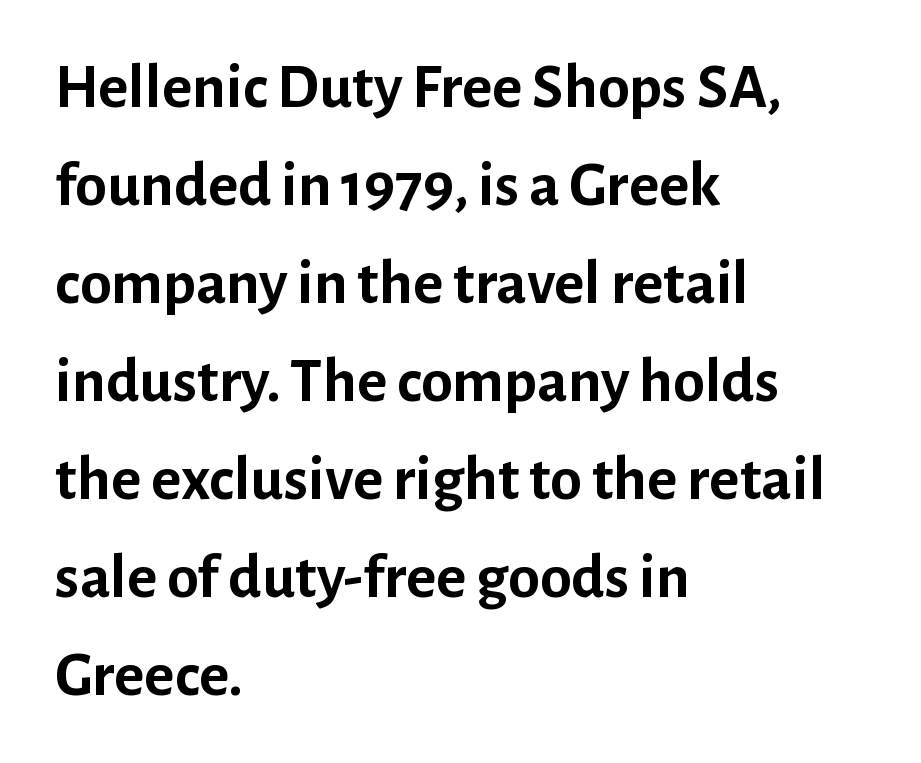
This sample keeps an unexceptional amount of space between lines. Nothing unusual about the tracking: characters are spaced as the font intends. Examine the stroke ends and you'll find no serifs. Tall strokes in this sample are plumb rather than angled. Note the varied advance widths — an 'i' is clearly narrower than an 'm'. Stroke thickness is high; the sample reads as a true bold.
